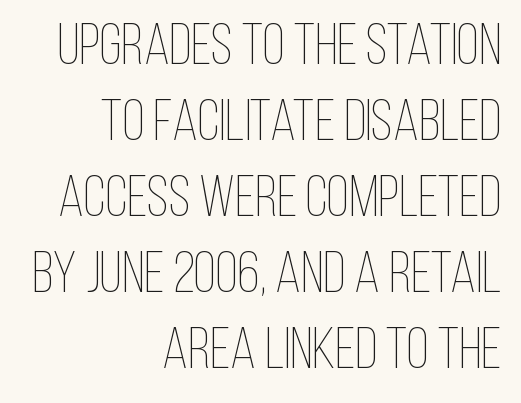
Posture: vertical. Compared with typical paragraphs, the rows here are spaced about the same. Is the type heavy? It reads as light-to-regular instead. Bare-footed words on every line.
